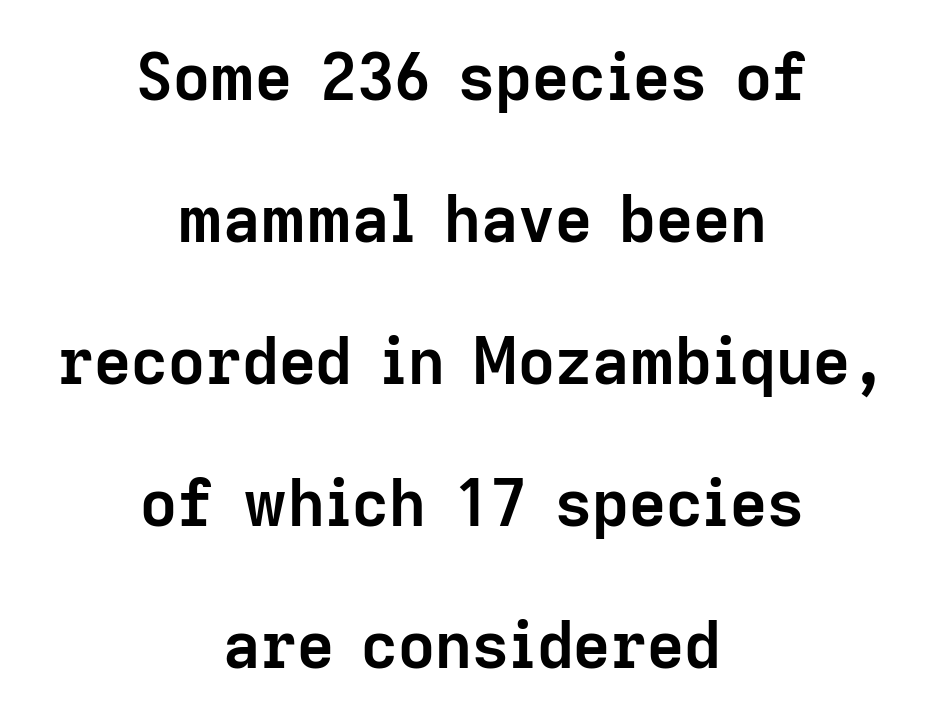
The image shows 64 px semibold sans-serif type, upright; set centered, loose line spacing (2.22x), normal letter spacing, not underlined; low stroke contrast and a medium x-height.
